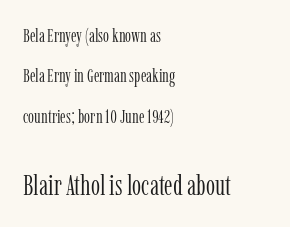
The image shows 29 px light, condensed serif type, upright; set left-aligned, loose line spacing (2.12x), normal letter spacing, not underlined; the second (bottom) block is 1.53x larger; low stroke contrast and a medium x-height.
